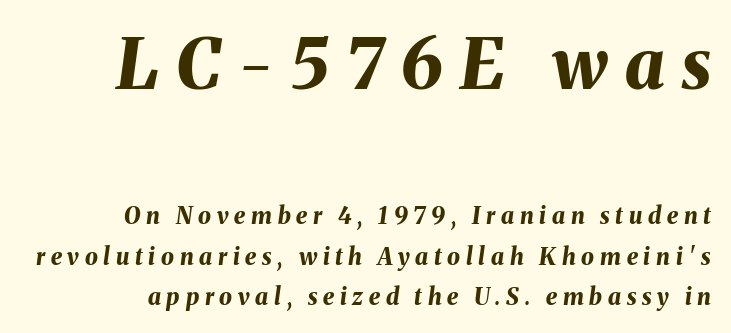
Q: Is the text bold? A: Yes.
Q: Is the text italic (slanted)? A: Yes, it leans right by about 8 degrees.
Q: Is the text underlined? A: No.
Q: How is the paragraph aligned? A: Right-aligned.
Q: Is the spacing between letters normal or unusually wide? A: Unusually wide.
Q: Which block of text is set in a larger size, the first (top) or the second (bottom)? A: The first (top) one.
Q: Width (condensed, normal, or wide)? A: Normal.
Q: Stroke contrast? A: Medium.
Q: x-height? A: Medium.
Q: Monospaced? A: No.
